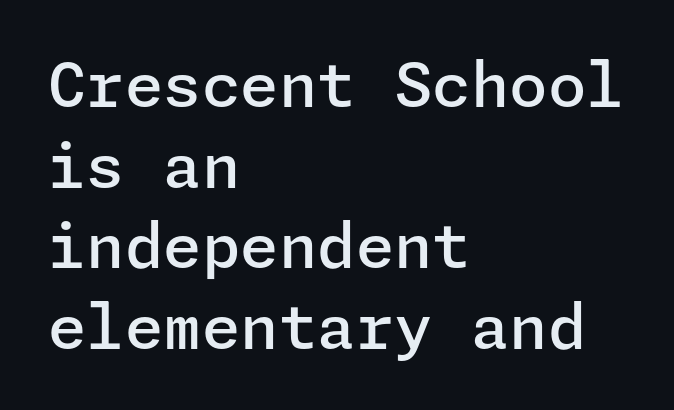
The image shows 62 px semibold sans-serif type, upright; set left-aligned, normal line spacing (1.3x), normal letter spacing, not underlined; low stroke contrast and a medium x-height.
